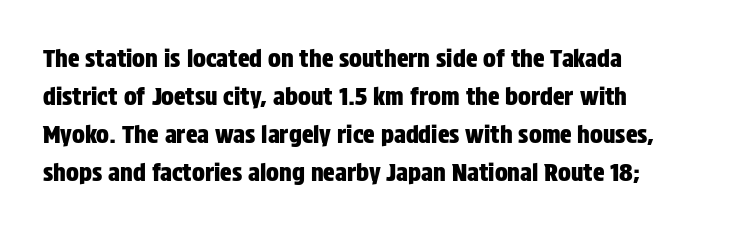
{"italic": "no", "underline": "no", "align": "left", "line_spacing": "normal", "line_spacing_ratio": 1.58, "letter_spacing": "normal", "letter_spacing_em": 0.0, "glyph_px": 24}
